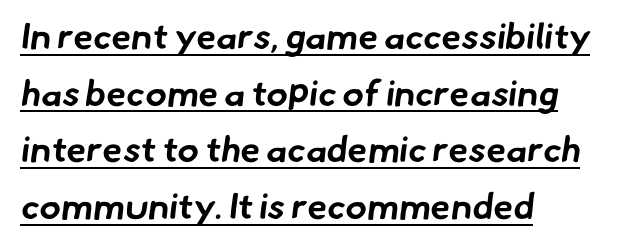
{"serif": "no", "bold": "yes", "weight": "bold", "width": "normal", "stroke_contrast": "low", "x_height": "small", "monospaced": "no", "underline": "yes", "align": "left", "line_spacing": "normal", "line_spacing_ratio": 1.57, "letter_spacing": "normal", "letter_spacing_em": 0.0, "glyph_px": 36}
